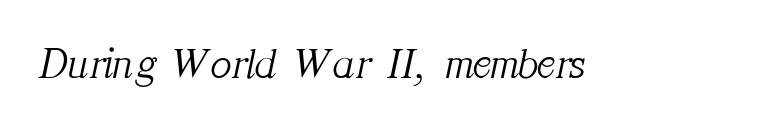
It's the slanting kind of type. Small tapered or slab feet sit at the stroke ends, so this counts as serif. Anything drawn beneath the words? Only blank space. Look at the tracking — it's just the regular setting, nothing added.
